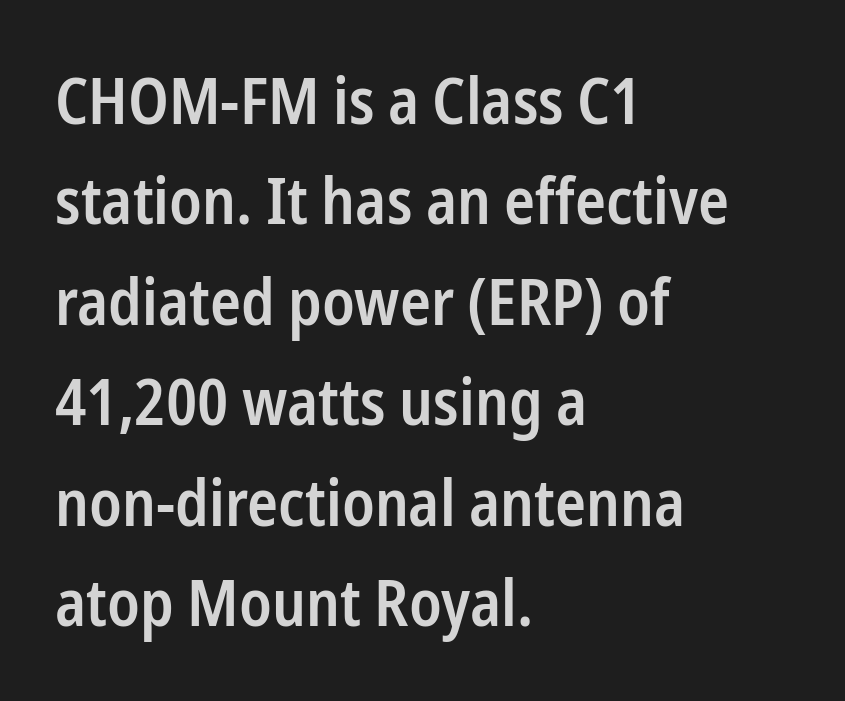
Any mark beneath the type? The region is blank. Tall strokes in this sample are plumb rather than angled. Letter spacing: default. Each new line begins a customary step beneath the previous one. Each letter keeps its own natural width here, so spacing adapts to shape. Does the type have serifs? No, each stem ends abruptly.
